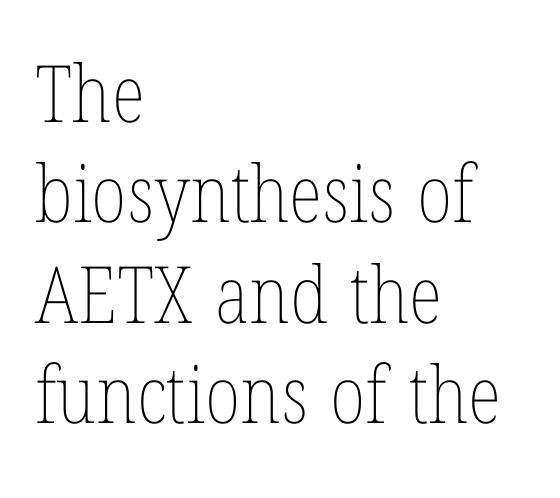
The image shows 79 px thin, condensed type, upright; set left-aligned, normal line spacing (1.27x), normal letter spacing, not underlined; low stroke contrast and a medium x-height.
